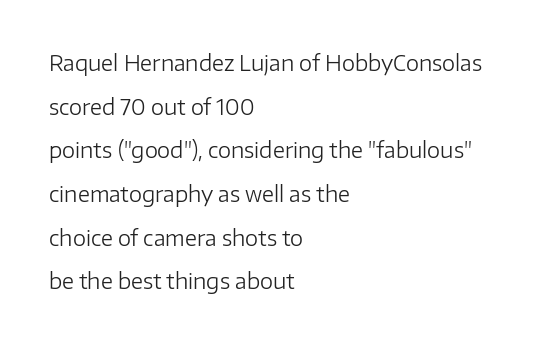
Q: Is the text bold? A: No.
Q: Is the text italic (slanted)? A: No, it is upright.
Q: Is the text underlined? A: No.
Q: How is the paragraph aligned? A: Left-aligned.
Q: Is the spacing between letters normal or unusually wide? A: Normal.
Q: Is the spacing between lines tight, normal or loose? A: Loose.
